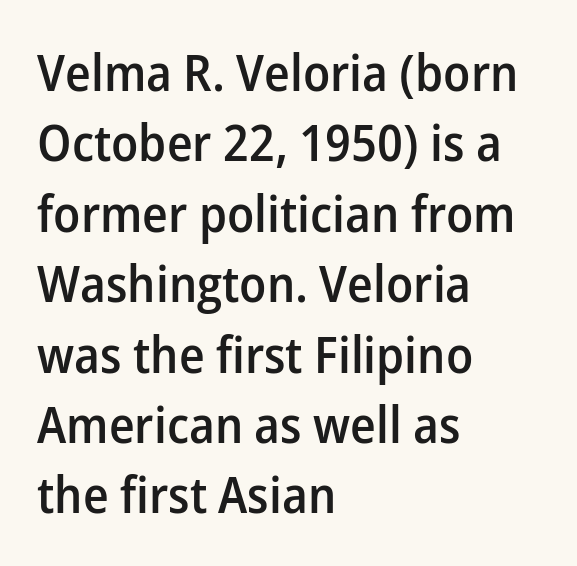
Q: Is the text bold? A: Semi-bold.
Q: Is the text italic (slanted)? A: No, it is upright.
Q: Is the typeface a serif or a sans-serif typeface? A: Sans-serif.
Q: Is the text underlined? A: No.
Q: How is the paragraph aligned? A: Left-aligned.
Q: Is the spacing between letters normal or unusually wide? A: Normal.
Q: Is the spacing between lines tight, normal or loose? A: Normal.
Q: Width (condensed, normal, or wide)? A: Normal.
Q: Stroke contrast? A: Low.
Q: x-height? A: Medium.
Q: Monospaced? A: No.
